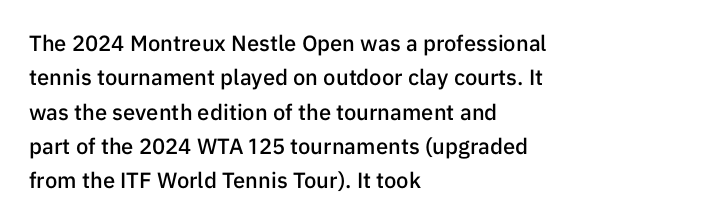
Q: Is the text bold? A: Semi-bold.
Q: Is the text italic (slanted)? A: No, it is upright.
Q: Is the text underlined? A: No.
Q: How is the paragraph aligned? A: Left-aligned.
Q: Is the spacing between letters normal or unusually wide? A: Normal.
Q: Is the spacing between lines tight, normal or loose? A: Normal.
